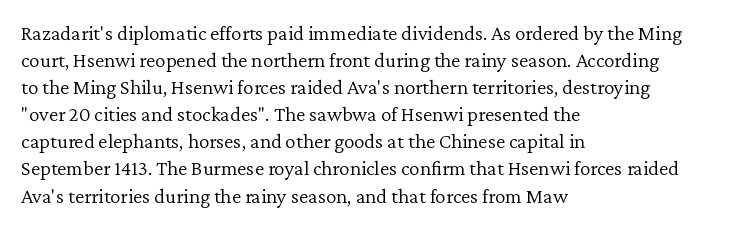
The image shows 21 px text type, upright; set left-aligned, normal line spacing (1.29x), normal letter spacing, not underlined.
